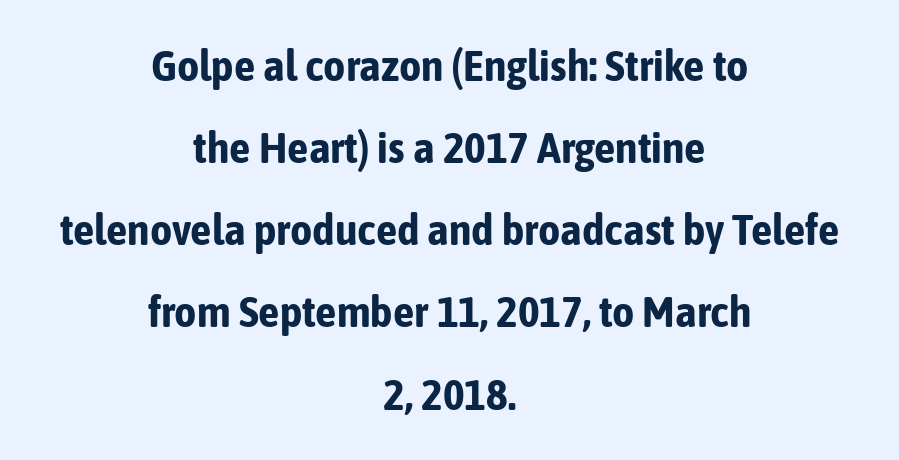
Q: Is the text bold? A: Yes.
Q: Is the text italic (slanted)? A: No, it is upright.
Q: Is the typeface a serif or a sans-serif typeface? A: Sans-serif.
Q: Is the text underlined? A: No.
Q: How is the paragraph aligned? A: Centered.
Q: Is the spacing between letters normal or unusually wide? A: Normal.
Q: Is the spacing between lines tight, normal or loose? A: Loose.
Q: Width (condensed, normal, or wide)? A: Condensed.
Q: Stroke contrast? A: Low.
Q: x-height? A: Medium.
Q: Monospaced? A: No.
